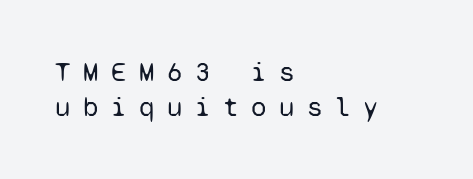
The image shows 28 px regular-weight sans-serif type, upright, monospaced; set left-aligned, normal line spacing (1.25x), unusually wide letter spacing (+0.45 em), not underlined; low stroke contrast and a medium x-height.
